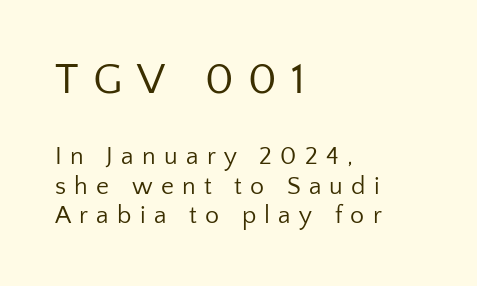
Only glyphs here, with clear space below each row. Is the letter spacing exaggerated? Yes — the characters are pushed far apart. Which chunk is bigger? The first one — the top block dwarfs the bottom. In CSS terms this would be text-align: left.
